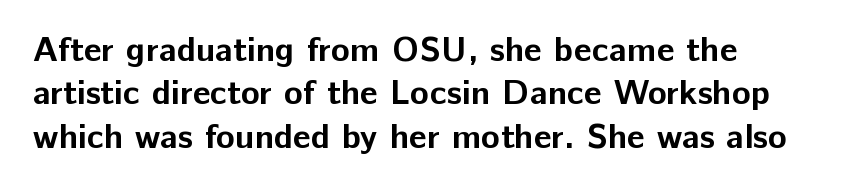
This rendering features lettering with no underline. No italicization has been applied; the sample stays upright. Default kerning and tracking; the words read as compact shapes. The characters display no serif detailing; their extremities are plain. Spacing verdict: proportional, widths tailored to each character. Heavy, bold letterforms.
